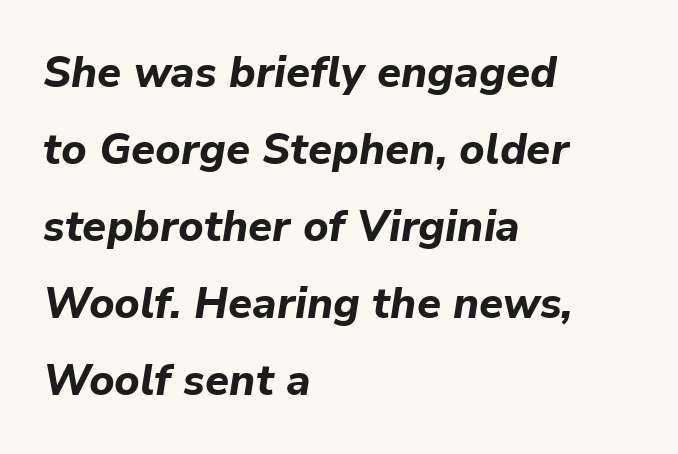
{"italic": "yes", "lean": "right", "slant_degrees": 9, "bold": "yes", "weight": "bold", "width": "normal", "stroke_contrast": "low", "x_height": "medium", "monospaced": "no", "underline": "no", "align": "left", "line_spacing_ratio": 1.79, "letter_spacing": "normal", "letter_spacing_em": 0.0, "glyph_px": 43}
